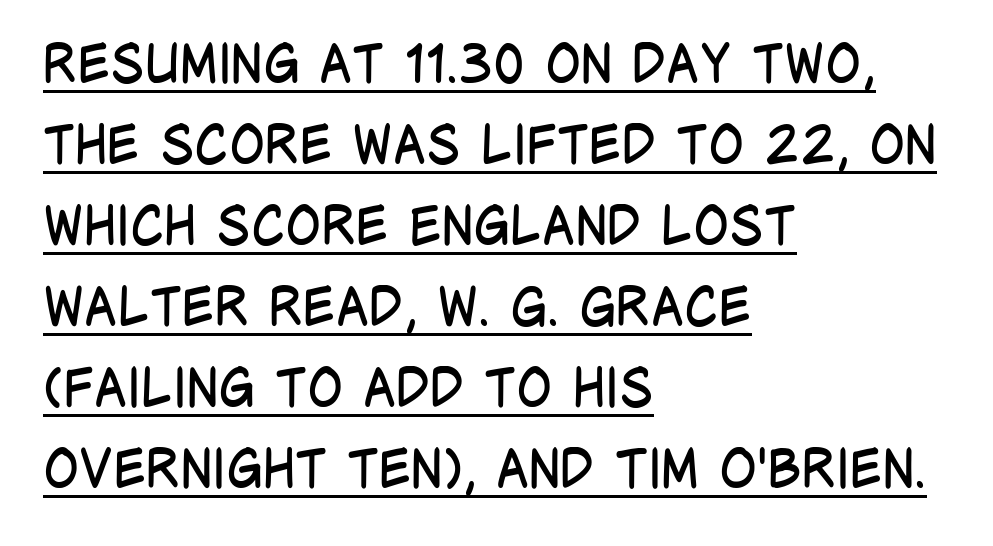
Q: Is the text bold? A: No.
Q: Is the text italic (slanted)? A: No, it is upright.
Q: Is the typeface a serif or a sans-serif typeface? A: Sans-serif.
Q: Is the text underlined? A: Yes.
Q: How is the paragraph aligned? A: Left-aligned.
Q: Is the spacing between letters normal or unusually wide? A: Normal.
Q: Is the spacing between lines tight, normal or loose? A: Normal.
Q: Width (condensed, normal, or wide)? A: Condensed.
Q: Stroke contrast? A: Low.
Q: x-height? A: Large.
Q: Monospaced? A: No.
